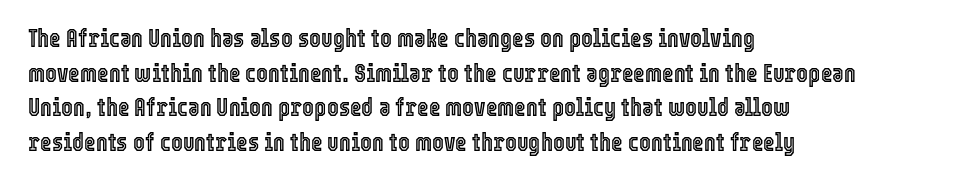
Has an underline been added? It has not. Observe the ordinary spacing: letters are neighbours, not strangers. What's the leading like? Ordinary, nothing unusual. Reading down the block, your eye returns to a fixed left position each line. Every character sits straight up, as roman type does.
